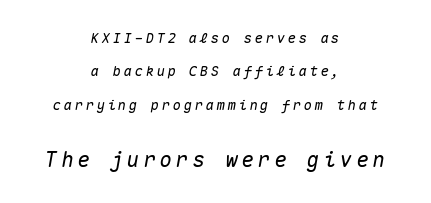
Q: Is the text italic (slanted)? A: Yes, it leans right by about 10 degrees.
Q: Is the text underlined? A: No.
Q: How is the paragraph aligned? A: Centered.
Q: Is the spacing between lines tight, normal or loose? A: Loose.
Q: Which block of text is set in a larger size, the first (top) or the second (bottom)? A: The second (bottom) one.
